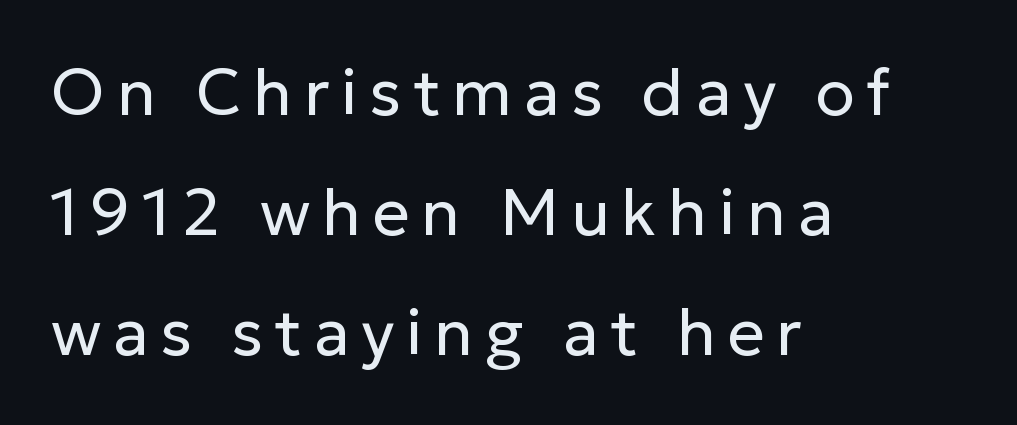
Q: Is the text bold? A: No.
Q: Is the text italic (slanted)? A: No, it is upright.
Q: Is the typeface a serif or a sans-serif typeface? A: Sans-serif.
Q: Is the text underlined? A: No.
Q: How is the paragraph aligned? A: Left-aligned.
Q: Width (condensed, normal, or wide)? A: Normal.
Q: Stroke contrast? A: Low.
Q: x-height? A: Medium.
Q: Monospaced? A: No.
